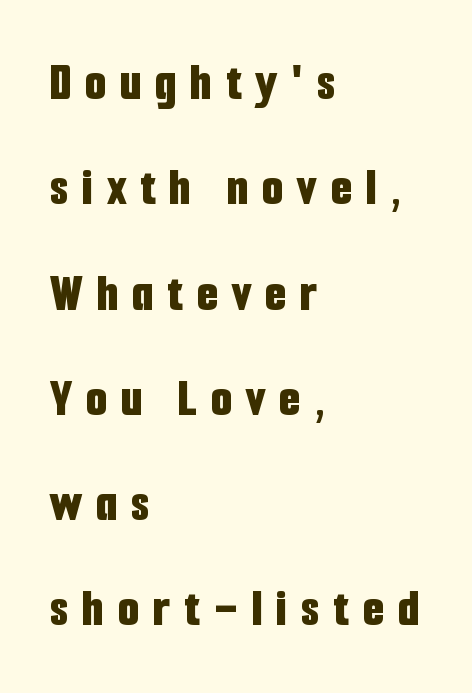
The image shows 54 px bold, condensed sans-serif type, upright; set left-aligned, loose line spacing (1.95x), unusually wide letter spacing (+0.26 em), not underlined; low stroke contrast and a medium x-height.
